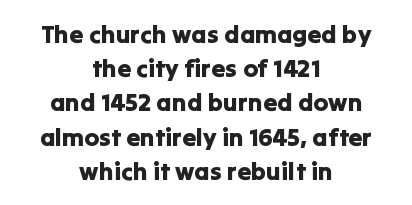
Q: Is the text italic (slanted)? A: No, it is upright.
Q: Is the text underlined? A: No.
Q: How is the paragraph aligned? A: Centered.
Q: Is the spacing between letters normal or unusually wide? A: Normal.
Q: Is the spacing between lines tight, normal or loose? A: Normal.
